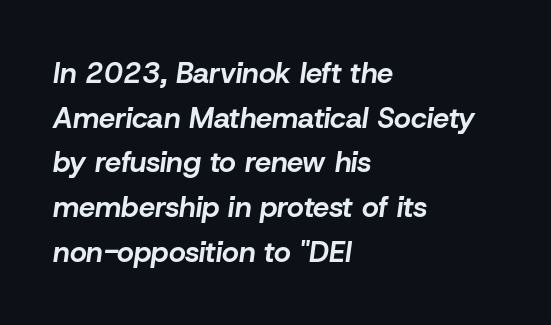
Set as a true bold cut, around the 700 mark. Teacher's note: observe the even left margin — that is flush-left alignment. A typesetter would call this leading conventional body-copy spacing. You could not count columns in this text — the font is proportionally spaced. Words float on clear page, feet unadorned.
